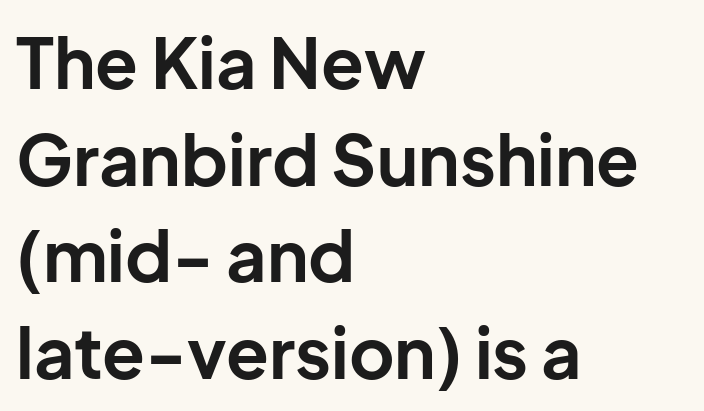
{"serif": "no", "italic": "no", "bold": "yes", "weight": "bold", "width": "normal", "stroke_contrast": "low", "x_height": "medium", "monospaced": "no", "underline": "no", "align": "left", "line_spacing": "normal", "line_spacing_ratio": 1.38, "letter_spacing": "normal", "letter_spacing_em": 0.0, "glyph_px": 70}
